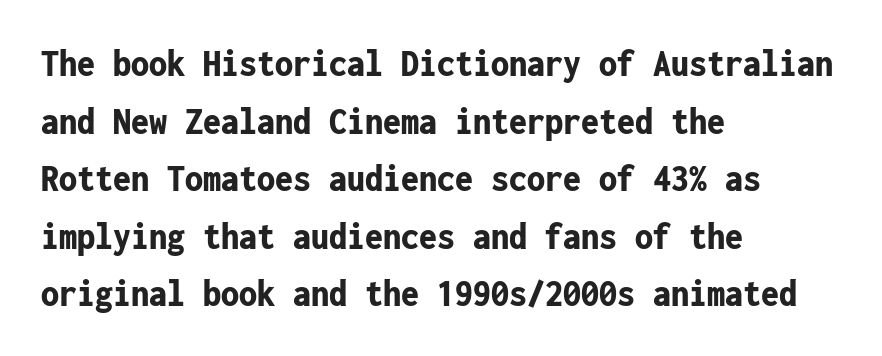
{"serif": "no", "italic": "no", "bold": "yes", "weight": "bold", "width": "condensed", "stroke_contrast": "low", "x_height": "medium", "monospaced": "yes", "underline": "no", "align": "left", "line_spacing": "normal", "line_spacing_ratio": 1.44, "letter_spacing": "normal", "letter_spacing_em": 0.0, "glyph_px": 40}
